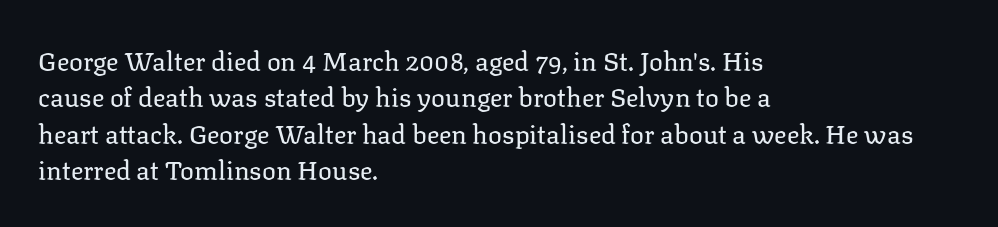
Short and long lines alike share a common starting point at left. The typeface has the unassuming heft of standard copy or less. Is the letter spacing exaggerated? No — it looks like the ordinary default. Has an underline been added? It has not. Posture: vertical.
